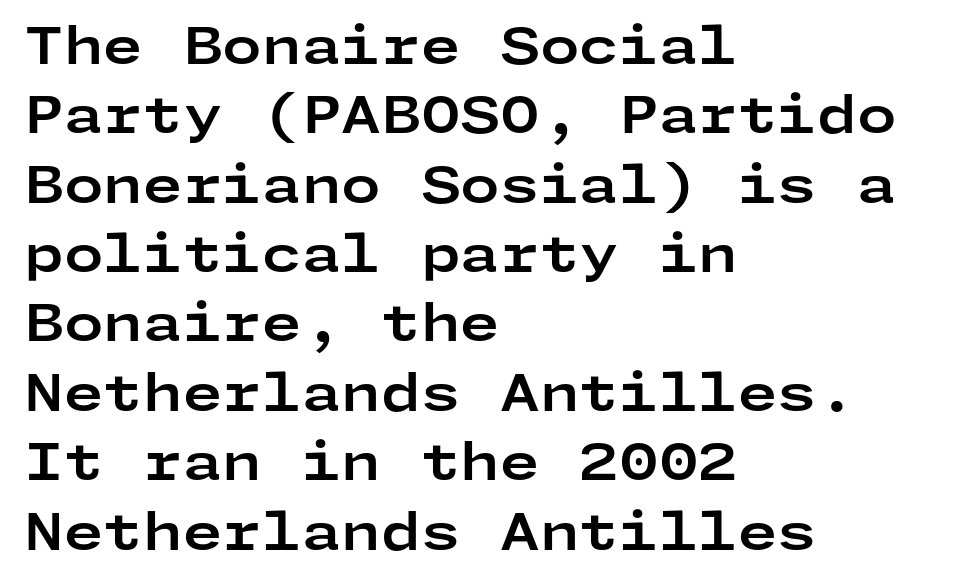
Q: Is the text bold? A: Yes.
Q: Is the text italic (slanted)? A: No, it is upright.
Q: Is the typeface a serif or a sans-serif typeface? A: Sans-serif.
Q: Is the text underlined? A: No.
Q: How is the paragraph aligned? A: Left-aligned.
Q: Is the spacing between letters normal or unusually wide? A: Normal.
Q: Is the spacing between lines tight, normal or loose? A: Normal.
Q: Width (condensed, normal, or wide)? A: Wide.
Q: Stroke contrast? A: Low.
Q: x-height? A: Medium.
